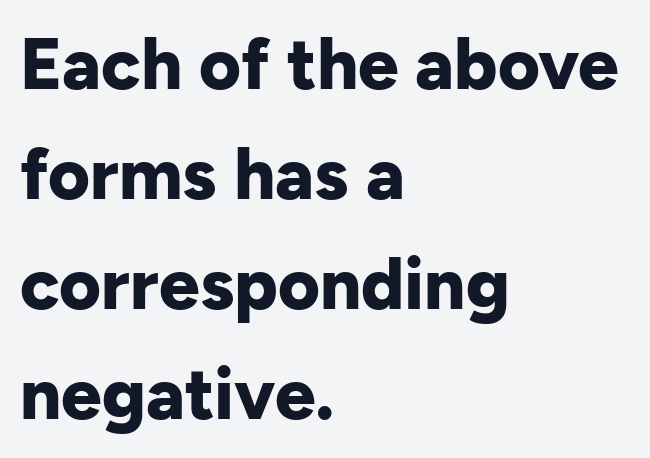
{"serif": "no", "italic": "no", "bold": "yes", "weight": "bold", "width": "normal", "stroke_contrast": "low", "x_height": "medium", "monospaced": "no", "underline": "no", "align": "left", "line_spacing": "normal", "line_spacing_ratio": 1.53, "letter_spacing": "normal", "letter_spacing_em": 0.0, "glyph_px": 72}
